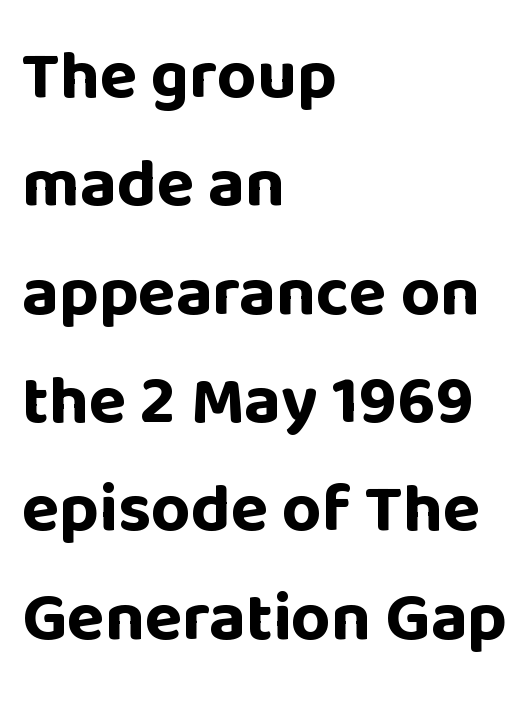
The image shows 69 px bold sans-serif type, upright; set left-aligned, normal line spacing (1.57x), normal letter spacing, not underlined; low stroke contrast and a large x-height.
